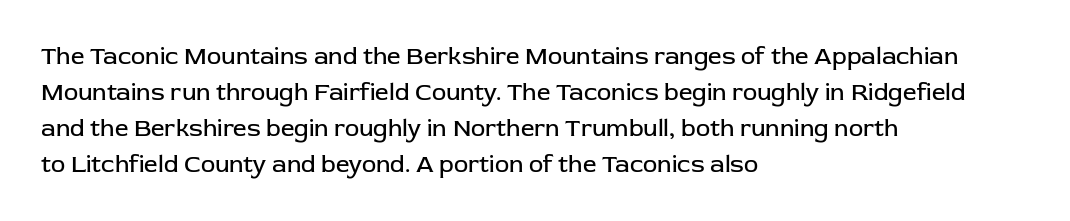
There is no visible air inserted between adjacent glyphs. The rendering anchors every line to the left-hand side. Counters stay open thanks to moderate or lighter strokes. Is there much room between lines? A standard amount, neither cramped nor airy. Type without underlining.
